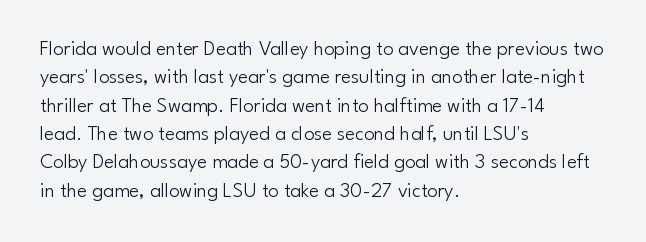
Evenly set lines give the paragraph a standard silhouette. Students, note that the glyphs here touch the page at normal intervals. In terms of posture, this sample is upright. Typeset ragged right — the left edge is the straight one.
